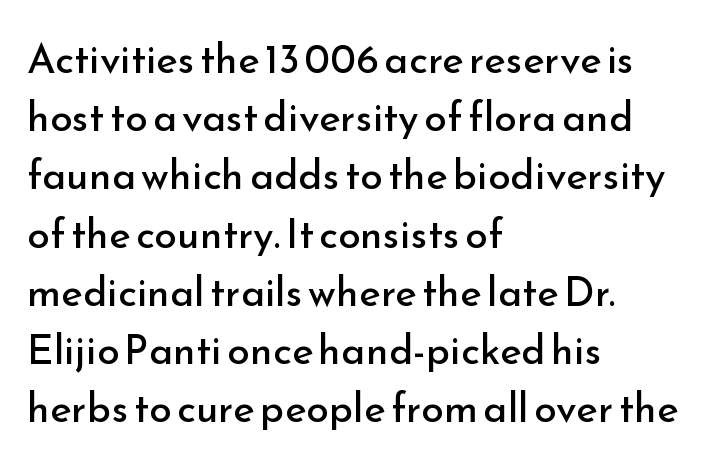
{"serif": "no", "italic": "no", "bold": "no", "weight": "regular", "width": "normal", "stroke_contrast": "low", "x_height": "small", "monospaced": "no", "underline": "no", "align": "left", "line_spacing": "normal", "line_spacing_ratio": 1.42, "letter_spacing": "normal", "letter_spacing_em": 0.0, "glyph_px": 41}
